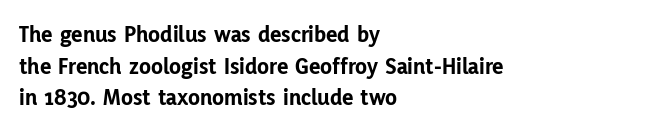
{"italic": "no", "bold": "yes", "underline": "no", "align": "left", "line_spacing": "normal", "line_spacing_ratio": 1.32, "letter_spacing": "normal", "letter_spacing_em": 0.0, "glyph_px": 24}
